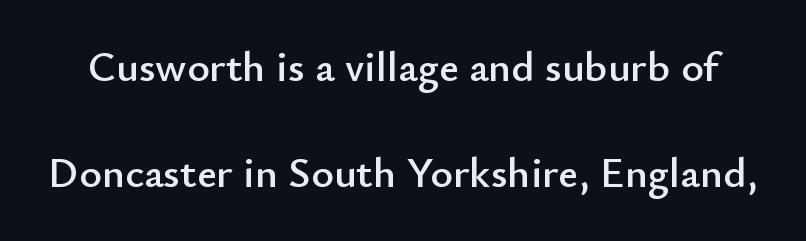
Is there much room between lines? Yes — plenty of vertical air separates them. Think of a printed novel: that variable character pitch is what you see here. Rendered with straight, roman letterforms. The letterforms sit shoulder to shoulder at normal distance. This sample uses a sans-serif face. Quick note: underline off.
